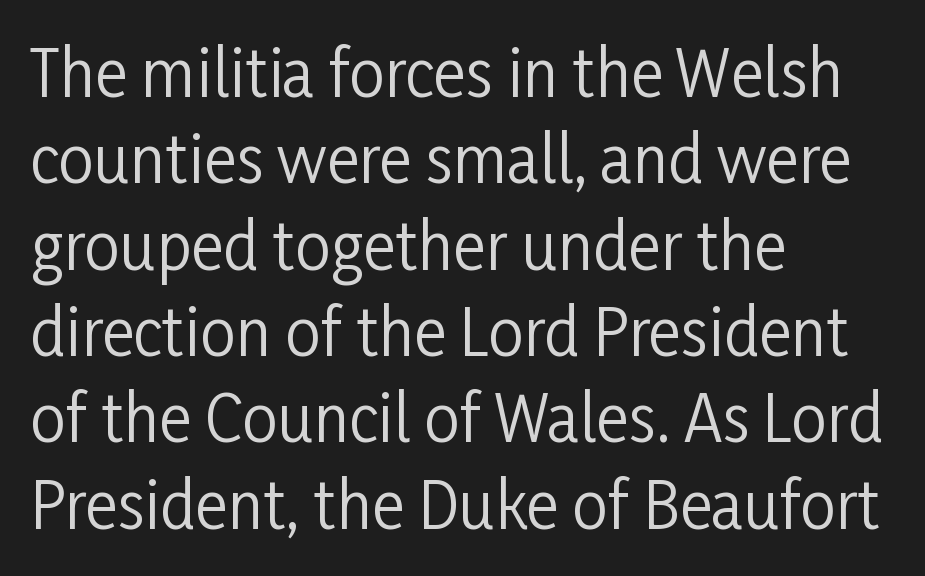
{"serif": "no", "italic": "no", "bold": "no", "weight": "regular", "width": "condensed", "stroke_contrast": "low", "x_height": "medium", "monospaced": "no", "underline": "no", "align": "left", "line_spacing": "normal", "line_spacing_ratio": 1.37, "letter_spacing": "normal", "letter_spacing_em": 0.0, "glyph_px": 63}
